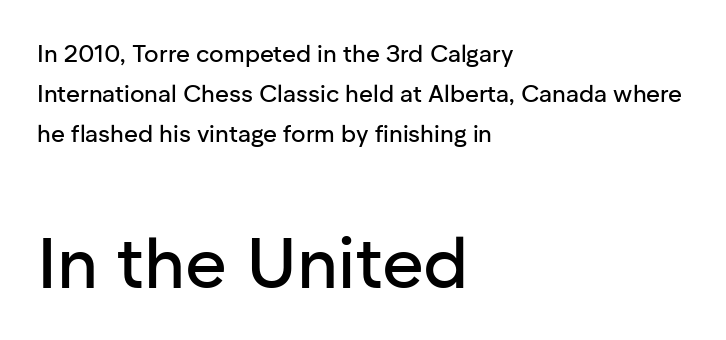
Q: Is the text italic (slanted)? A: No, it is upright.
Q: Is the typeface a serif or a sans-serif typeface? A: Sans-serif.
Q: Is the text underlined? A: No.
Q: How is the paragraph aligned? A: Left-aligned.
Q: Is the spacing between letters normal or unusually wide? A: Normal.
Q: Is the spacing between lines tight, normal or loose? A: Normal.
Q: Which block of text is set in a larger size, the first (top) or the second (bottom)? A: The second (bottom) one.
Q: Width (condensed, normal, or wide)? A: Normal.
Q: Stroke contrast? A: Low.
Q: x-height? A: Medium.
Q: Monospaced? A: No.
